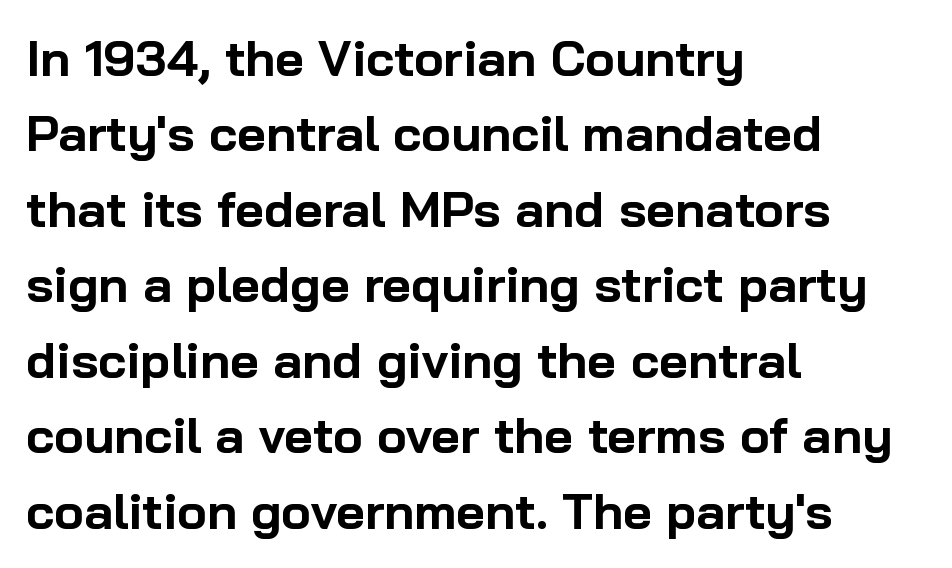
The image shows 50 px bold sans-serif type, upright; set left-aligned, normal line spacing (1.51x), normal letter spacing, not underlined; low stroke contrast and a medium x-height.
